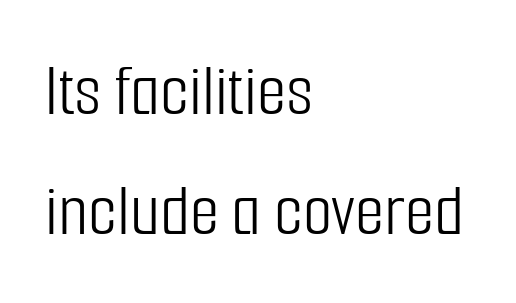
Unbolded letterforms with no extra heft. The gap between lines stays unmarked. Is this a fixed-width face? No — the glyphs have proportional, varying widths. Every stem runs plumb, perpendicular to the baseline. Left-aligned paragraph, ragged on the right.
